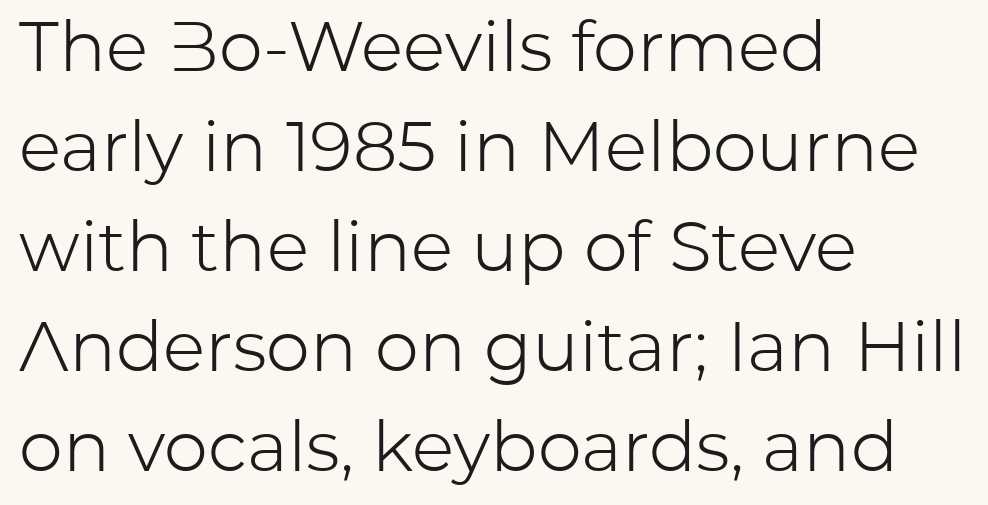
This rendering employs a face without finishing strokes, i.e., a sans-serif. Is the stroke heavy? The answer is a plain regular-or-lighter. This rendering leaves character spacing at its baseline value. These lines are rendered in a variable-pitch font.
